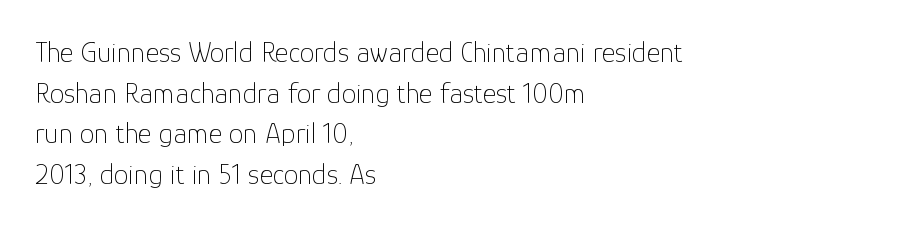
The image shows 29 px thin sans-serif type, upright; set left-aligned, normal line spacing (1.4x), normal letter spacing, not underlined; low stroke contrast and a medium x-height.
